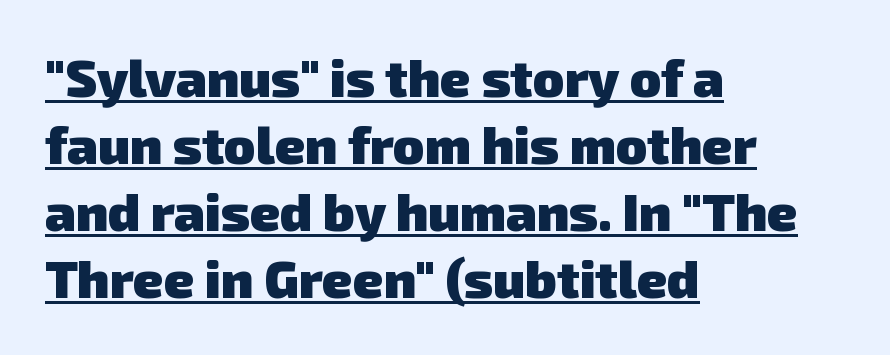
{"serif": "no", "bold": "yes", "weight": "heavy", "width": "normal", "stroke_contrast": "low", "x_height": "medium", "monospaced": "no", "underline": "yes", "align": "left", "line_spacing": "normal", "line_spacing_ratio": 1.29, "letter_spacing": "normal", "letter_spacing_em": 0.0, "glyph_px": 52}
